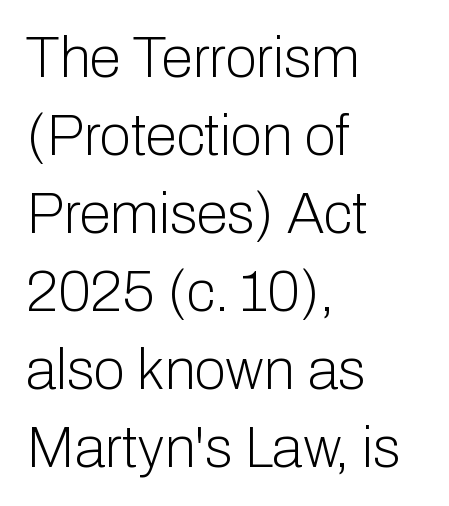
What stands out about the letter spacing? Nothing — it is the standard amount. Anything drawn beneath the words? Only blank space. The space between consecutive lines is moderate. Ink coverage per letter is moderate at most. The rendering uses natural spacing where letterforms have individual widths.
